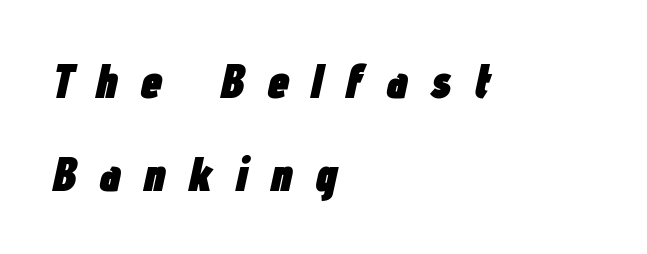
The image shows 49 px heavy, condensed type, italic (leaning right); set left-aligned, loose line spacing (1.9x), unusually wide letter spacing (+0.45 em), not underlined; low stroke contrast and a medium x-height.
